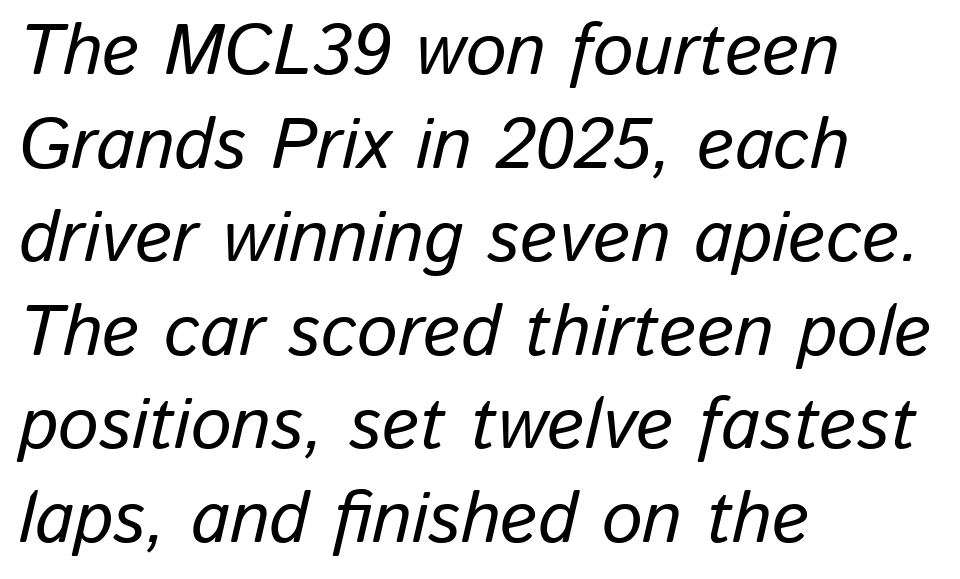
{"italic": "yes", "lean": "right", "slant_degrees": 13, "width": "normal", "stroke_contrast": "low", "x_height": "medium", "monospaced": "no", "underline": "no", "align": "left", "line_spacing": "normal", "line_spacing_ratio": 1.3, "letter_spacing": "normal", "letter_spacing_em": 0.0, "glyph_px": 72}
